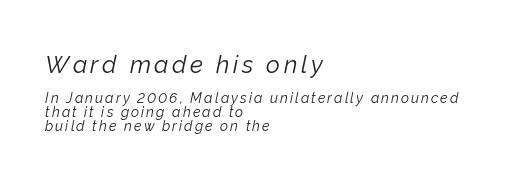
Q: Is the text bold? A: No.
Q: Is the text italic (slanted)? A: Yes, it leans right by about 12 degrees.
Q: Is the text underlined? A: No.
Q: How is the paragraph aligned? A: Left-aligned.
Q: Is the spacing between lines tight, normal or loose? A: Tight.
Q: Which block of text is set in a larger size, the first (top) or the second (bottom)? A: The first (top) one.
